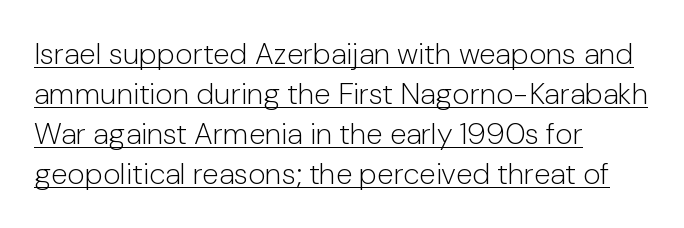
The image shows 30 px light sans-serif type, upright; set left-aligned, normal line spacing (1.33x), normal letter spacing, underlined; low stroke contrast and a medium x-height.
